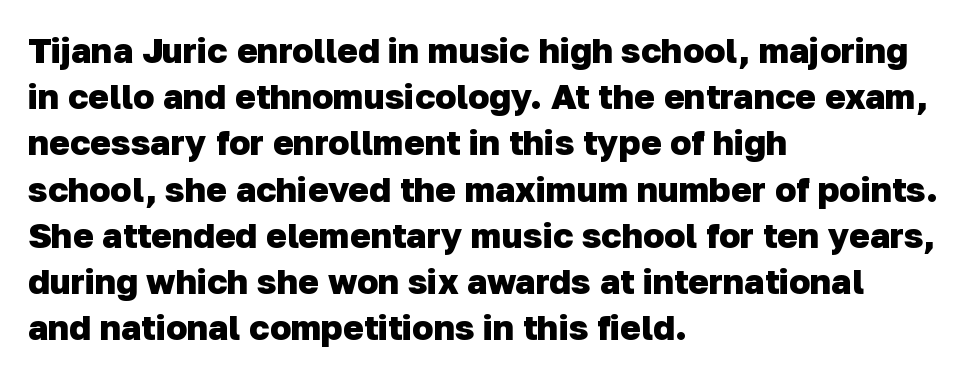
Q: Is the text bold? A: Yes.
Q: Is the typeface a serif or a sans-serif typeface? A: Sans-serif.
Q: Is the text underlined? A: No.
Q: How is the paragraph aligned? A: Left-aligned.
Q: Is the spacing between letters normal or unusually wide? A: Normal.
Q: Is the spacing between lines tight, normal or loose? A: Normal.
Q: Width (condensed, normal, or wide)? A: Normal.
Q: Stroke contrast? A: Low.
Q: x-height? A: Medium.
Q: Monospaced? A: No.
